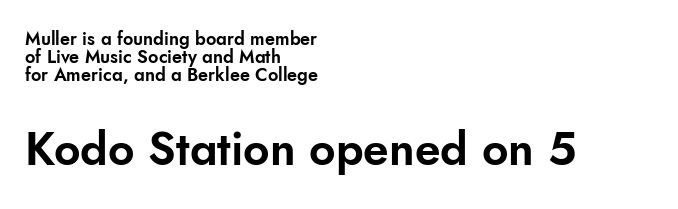
The image shows 46 px sans-serif type, upright; set left-aligned, tight line spacing (0.99x), normal letter spacing, not underlined; the second (bottom) block is 2.56x larger; low stroke contrast and a small x-height.
